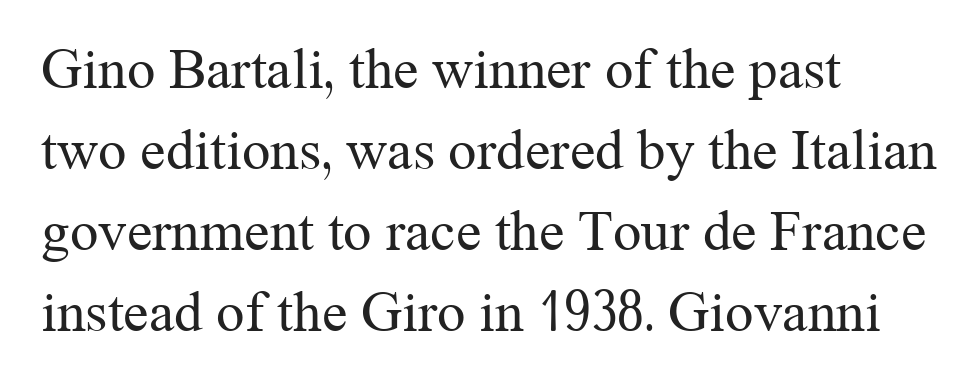
Do the letters lean? They stand straight. The line texture is even and compact thanks to regular tracking. One-word summary of the alignment: left. Letterform terminals end in serifs throughout the passage. Is this a heavy cut? Hardly; it is regular or lighter.
